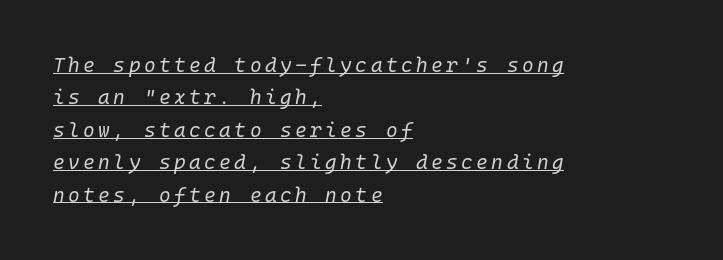
Q: Is the text bold? A: No.
Q: Is the text italic (slanted)? A: Yes, it leans right by about 10 degrees.
Q: Is the text underlined? A: Yes.
Q: How is the paragraph aligned? A: Left-aligned.
Q: Is the spacing between lines tight, normal or loose? A: Normal.
